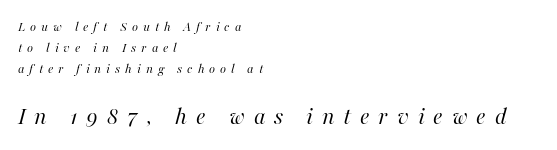
Q: Is the text bold? A: No.
Q: Is the text italic (slanted)? A: Yes, it leans right by about 16 degrees.
Q: Is the text underlined? A: No.
Q: How is the paragraph aligned? A: Left-aligned.
Q: Is the spacing between letters normal or unusually wide? A: Unusually wide.
Q: Is the spacing between lines tight, normal or loose? A: Normal.
Q: Which block of text is set in a larger size, the first (top) or the second (bottom)? A: The second (bottom) one.
